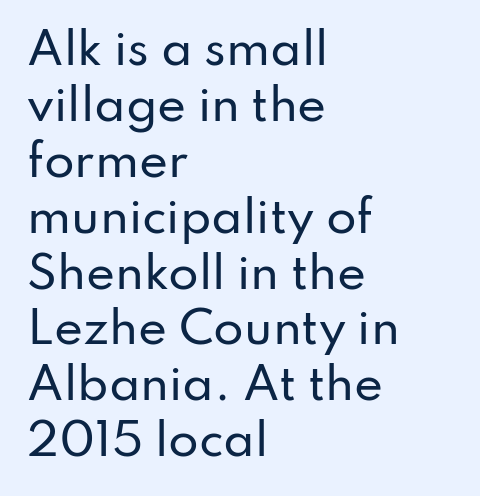
{"serif": "no", "italic": "no", "width": "normal", "stroke_contrast": "low", "x_height": "small", "monospaced": "no", "underline": "no", "align": "left", "line_spacing": "normal", "line_spacing_ratio": 1.27, "letter_spacing": "normal", "letter_spacing_em": 0.0, "glyph_px": 44}
